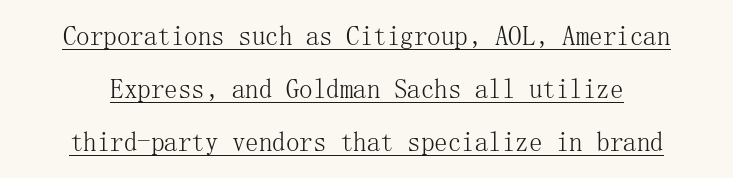
Italic: no, the glyphs are upright roman. Is there an underline? Yes — a line sits under the letters. Reading down the column, the eye jumps a long way to each next line. Between one letter and the next there's only the usual sliver of space.
